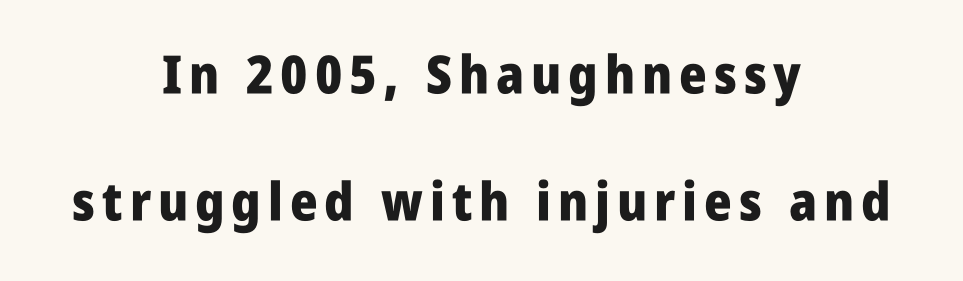
Q: Is the text bold? A: Yes.
Q: Is the text italic (slanted)? A: No, it is upright.
Q: Is the typeface a serif or a sans-serif typeface? A: Sans-serif.
Q: Is the text underlined? A: No.
Q: How is the paragraph aligned? A: Centered.
Q: Is the spacing between lines tight, normal or loose? A: Loose.
Q: Width (condensed, normal, or wide)? A: Condensed.
Q: Stroke contrast? A: Low.
Q: x-height? A: Large.
Q: Monospaced? A: No.
